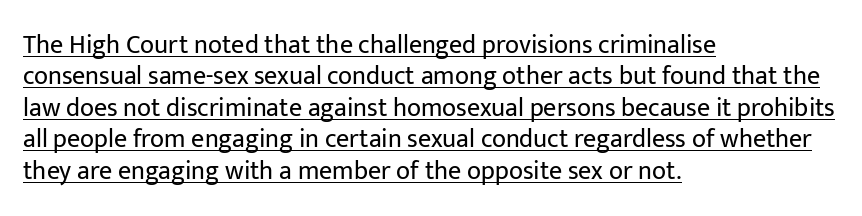
The letters stand straight up with perfectly vertical stems. Weight class: somewhere from thin through regular. This sample carries an underscore along the baseline area. The type is set solid horizontally, with unmodified tracking.
